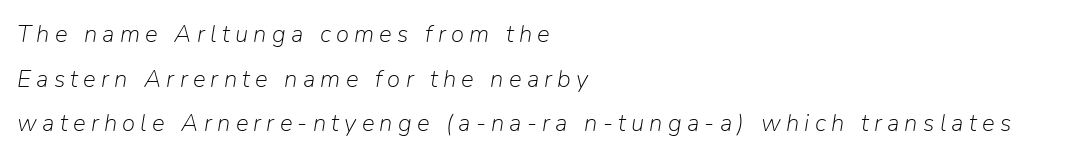
The lines in this sample share a left origin and differ only in where they stop. The string is rendered with underlining switched off. Quick note: italic. The letterforms sit at book weight or below. Loose tracking; the words dissolve into strings of separated letters.
